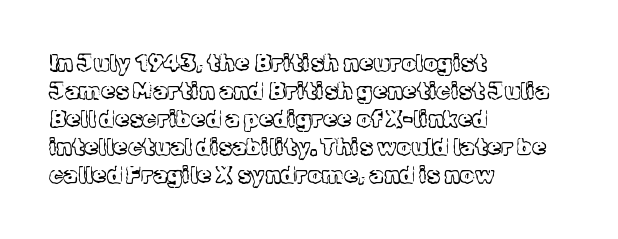
The image shows 23 px text type, upright; set left-aligned, line spacing 1.22x, normal letter spacing, not underlined.
